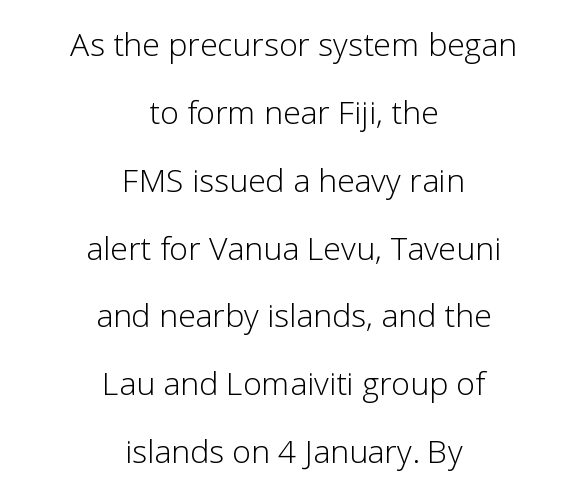
{"serif": "no", "italic": "no", "bold": "no", "weight": "light", "width": "normal", "stroke_contrast": "low", "x_height": "medium", "monospaced": "no", "underline": "no", "align": "center", "line_spacing": "loose", "line_spacing_ratio": 2.12, "letter_spacing": "normal", "letter_spacing_em": 0.0, "glyph_px": 32}
